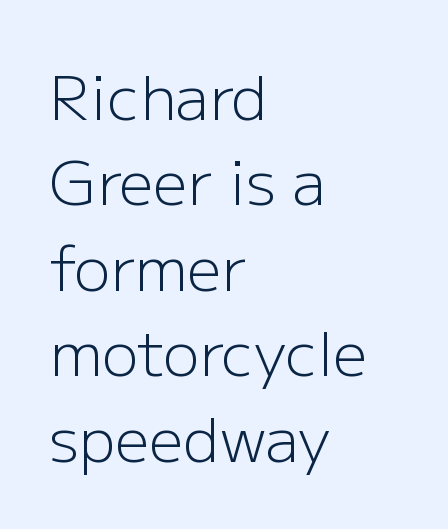
Interline gaps are of average width in this sample. Stroke thickness stays within the range of a standard reading face or lighter. The zone under the glyphs is completely vacant. You could not count columns in this text — the font is proportionally spaced.
